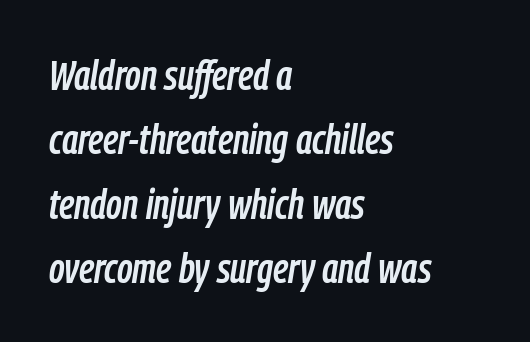
The type is set solid horizontally, with unmodified tracking. A bare baseline throughout the passage. This sample has the flowing, uneven cadence of proportional lettering. Rendered with sloped, italic letterforms.
